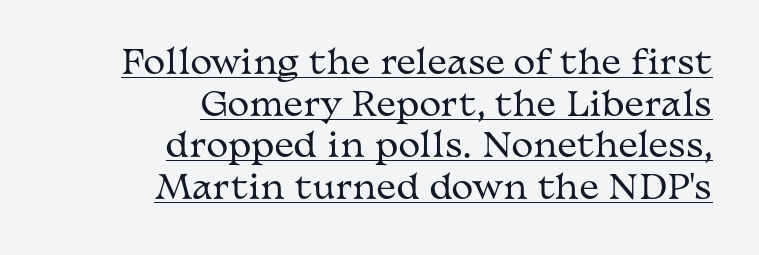
Q: Is the text bold? A: No.
Q: Is the text italic (slanted)? A: No, it is upright.
Q: Is the typeface a serif or a sans-serif typeface? A: Serif.
Q: Is the text underlined? A: Yes.
Q: How is the paragraph aligned? A: Right-aligned.
Q: Is the spacing between letters normal or unusually wide? A: Normal.
Q: Is the spacing between lines tight, normal or loose? A: Normal.
Q: Width (condensed, normal, or wide)? A: Wide.
Q: Stroke contrast? A: Medium.
Q: x-height? A: Medium.
Q: Monospaced? A: No.
